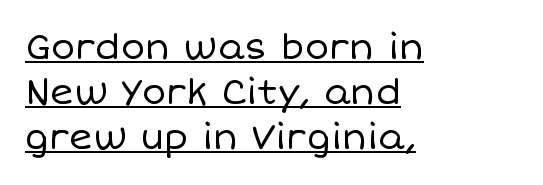
The words here are underlined. Unbolded letterforms with no extra heft. Words appear dense and cohesive because spacing is normal. The letters advance in unequal steps, a hallmark of proportional type. Quick note: interline space is typical.
